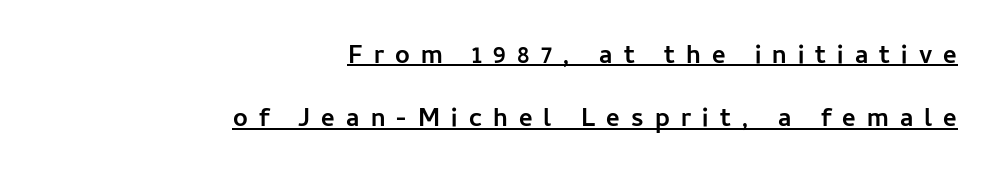
The image shows 26 px bold type, upright; set right-aligned, loose line spacing (2.44x), unusually wide letter spacing (+0.43 em), underlined.
